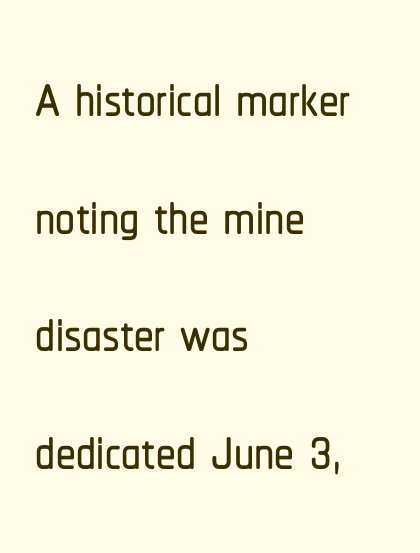
The image shows 79 px condensed sans-serif type, upright; set left-aligned, normal line spacing (1.49x), normal letter spacing, not underlined; low stroke contrast and a medium x-height.
